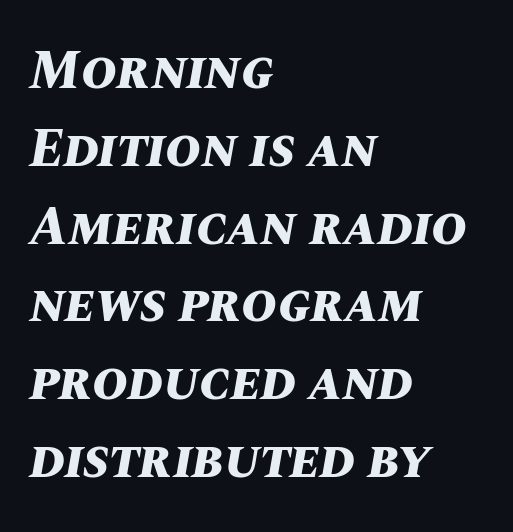
{"italic": "yes", "lean": "right", "slant_degrees": 10, "bold": "yes", "weight": "bold", "width": "normal", "stroke_contrast": "medium", "x_height": "large", "monospaced": "no", "underline": "no", "align": "left", "line_spacing": "normal", "line_spacing_ratio": 1.44, "letter_spacing": "normal", "letter_spacing_em": 0.0, "glyph_px": 54}
